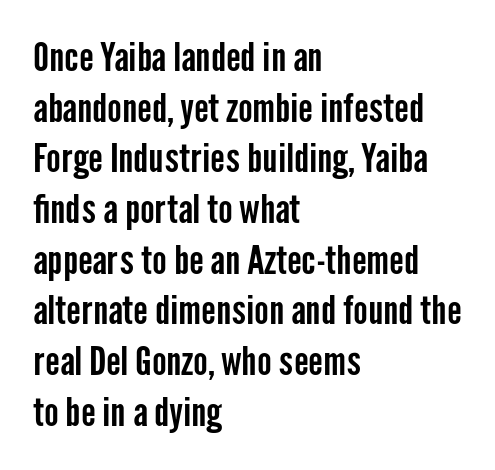
The image shows 39 px condensed sans-serif type, upright; set left-aligned, normal line spacing (1.3x), normal letter spacing, not underlined; low stroke contrast and a medium x-height.
